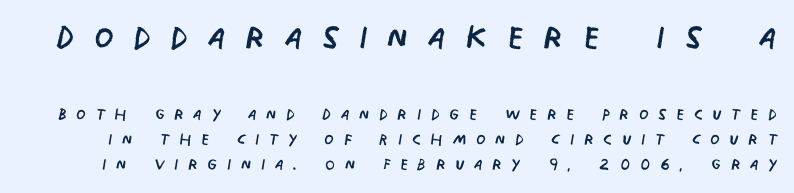
The image shows 45 px regular-weight, condensed sans-serif type; set tight line spacing (1.14x), unusually wide letter spacing (+0.42 em), not underlined; the first (top) block is 2.05x larger; low stroke contrast and a large x-height.
